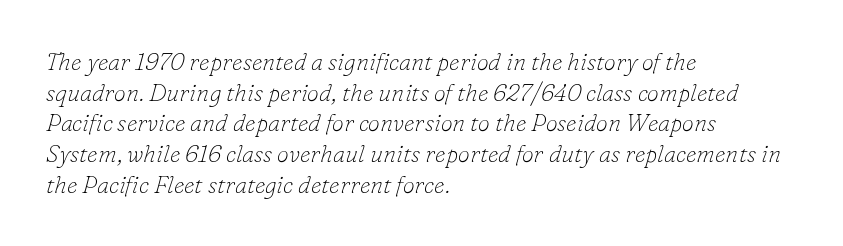
The image shows 24 px text type, italic (leaning right); set left-aligned, normal line spacing (1.28x), normal letter spacing, not underlined.
